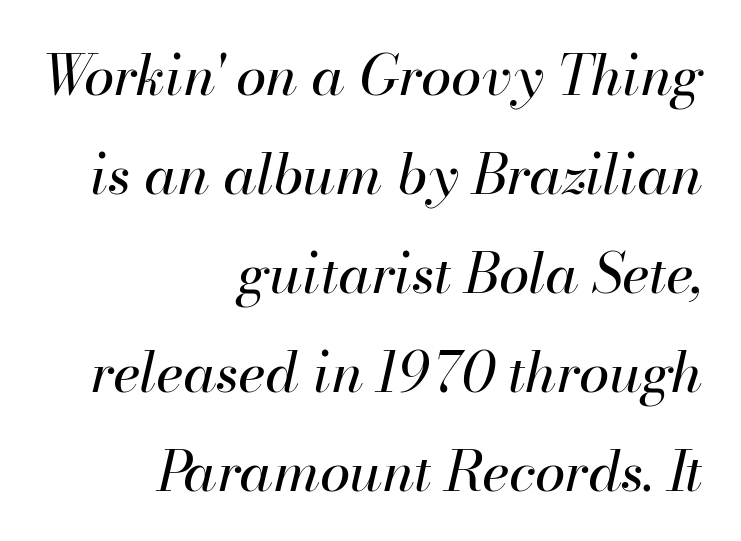
The ragged edge is on the left, which tells us the setting is flush right. Is this a fixed-width face? No — the glyphs have proportional, varying widths. The axis of the letterforms is tilted away from vertical. Nothing unusual about the tracking: characters are spaced as the font intends. Think standard paragraph weight, or any step lighter than that.
